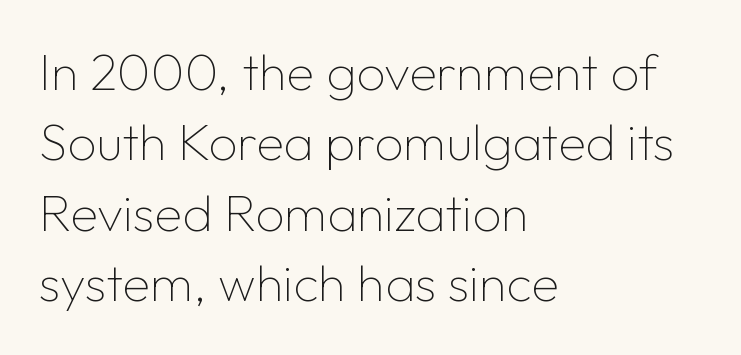
{"serif": "no", "italic": "no", "bold": "no", "weight": "thin", "width": "normal", "stroke_contrast": "low", "x_height": "medium", "monospaced": "no", "underline": "no", "align": "left", "line_spacing": "normal", "line_spacing_ratio": 1.38, "letter_spacing": "normal", "letter_spacing_em": 0.0, "glyph_px": 51}
